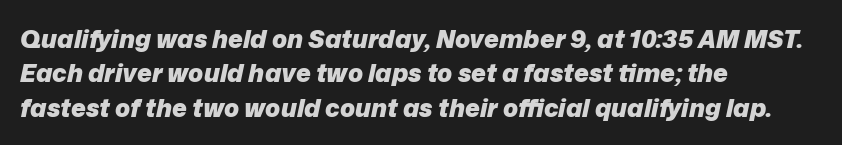
{"italic": "yes", "lean": "right", "slant_degrees": 12, "bold": "yes", "underline": "no", "align": "left", "line_spacing": "normal", "line_spacing_ratio": 1.38, "letter_spacing": "normal", "letter_spacing_em": 0.0, "glyph_px": 25}
